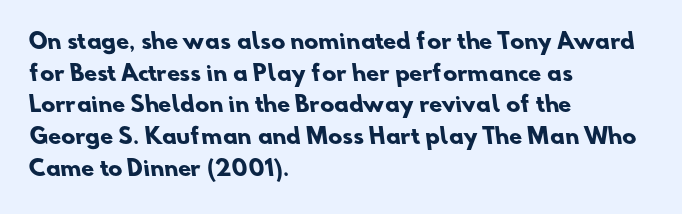
Check the space under the baseline: it is left empty. Typeset ragged right — the left edge is the straight one. Typographic density is high because the face is bold. The rendering keeps characters at their native spacing.
